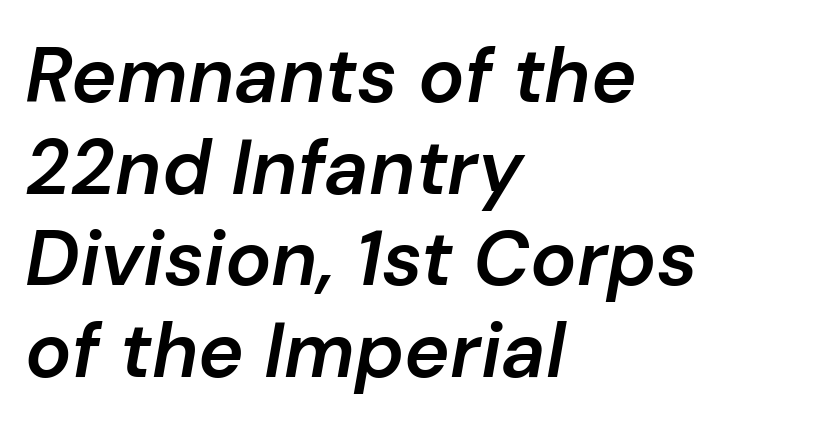
The image shows 77 px semibold type, italic (leaning right); set left-aligned, line spacing 1.19x, normal letter spacing, not underlined; low stroke contrast and a medium x-height.
